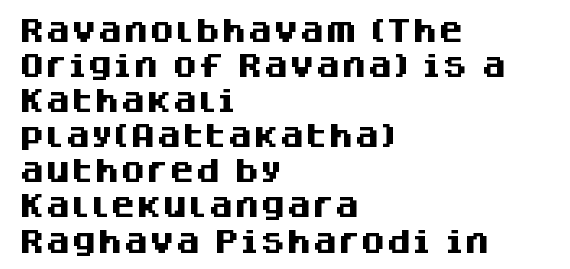
The image shows 26 px bold type, upright; set left-aligned, normal line spacing (1.35x), normal letter spacing, not underlined.
